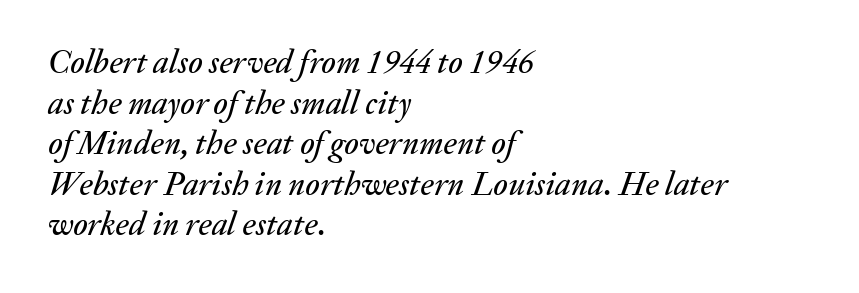
Q: Is the text italic (slanted)? A: Yes, it leans right by about 20 degrees.
Q: Is the text underlined? A: No.
Q: How is the paragraph aligned? A: Left-aligned.
Q: Is the spacing between letters normal or unusually wide? A: Normal.
Q: Width (condensed, normal, or wide)? A: Normal.
Q: Stroke contrast? A: Medium.
Q: x-height? A: Medium.
Q: Monospaced? A: No.
